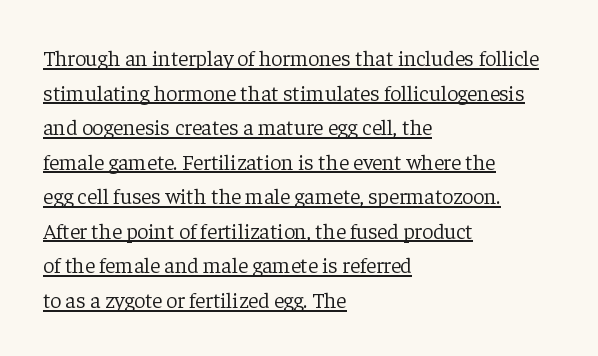
Q: Is the text bold? A: No.
Q: Is the text italic (slanted)? A: No, it is upright.
Q: Is the text underlined? A: Yes.
Q: How is the paragraph aligned? A: Left-aligned.
Q: Is the spacing between letters normal or unusually wide? A: Normal.
Q: Is the spacing between lines tight, normal or loose? A: Normal.
